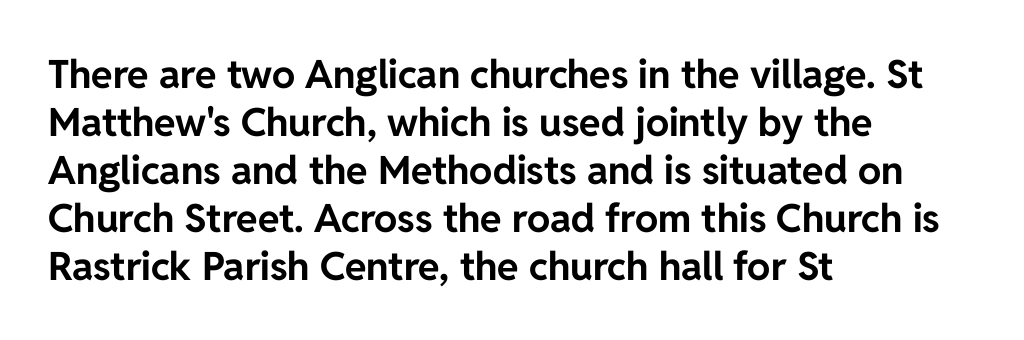
{"serif": "no", "italic": "no", "bold": "yes", "weight": "bold", "width": "normal", "stroke_contrast": "low", "x_height": "medium", "monospaced": "no", "underline": "no", "align": "left", "line_spacing_ratio": 1.23, "letter_spacing": "normal", "letter_spacing_em": 0.0, "glyph_px": 39}
